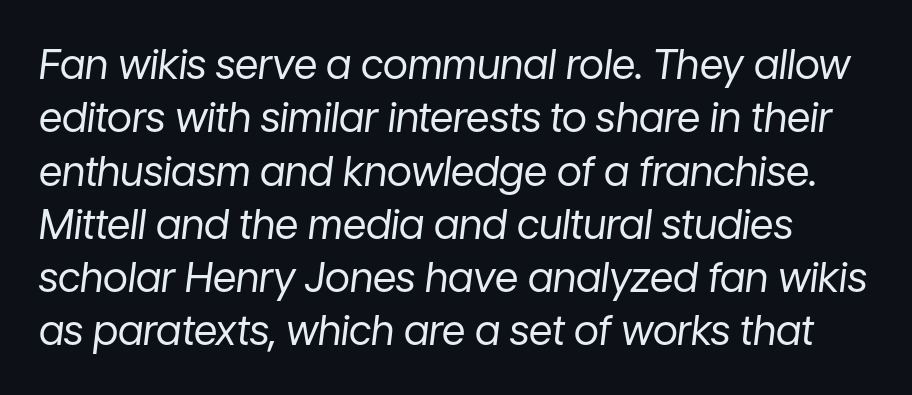
{"italic": "yes", "lean": "right", "slant_degrees": 7, "bold": "no", "weight": "regular", "width": "normal", "stroke_contrast": "low", "x_height": "medium", "monospaced": "no", "underline": "no", "line_spacing": "normal", "line_spacing_ratio": 1.3, "letter_spacing": "normal", "letter_spacing_em": 0.0, "glyph_px": 41}
